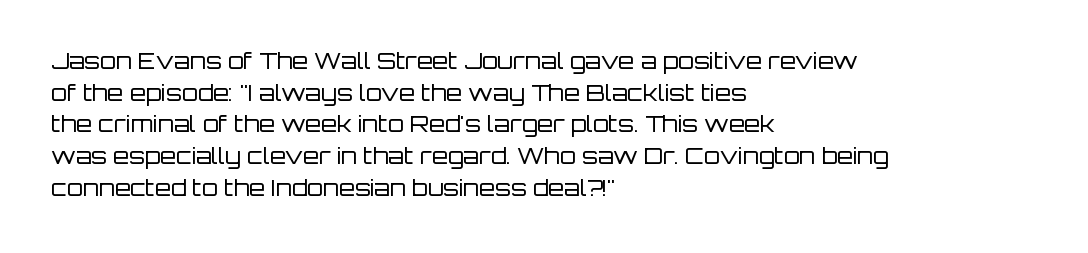
A roman cut, with each character standing at attention. Line spacing here is normal. The text block is weighted toward the left margin, trailing off unevenly rightward. Lines of text with bare space underneath. Nothing unusual about the tracking: characters are spaced as the font intends. A quiet, ordinary-to-light weight characterises the typeface.
